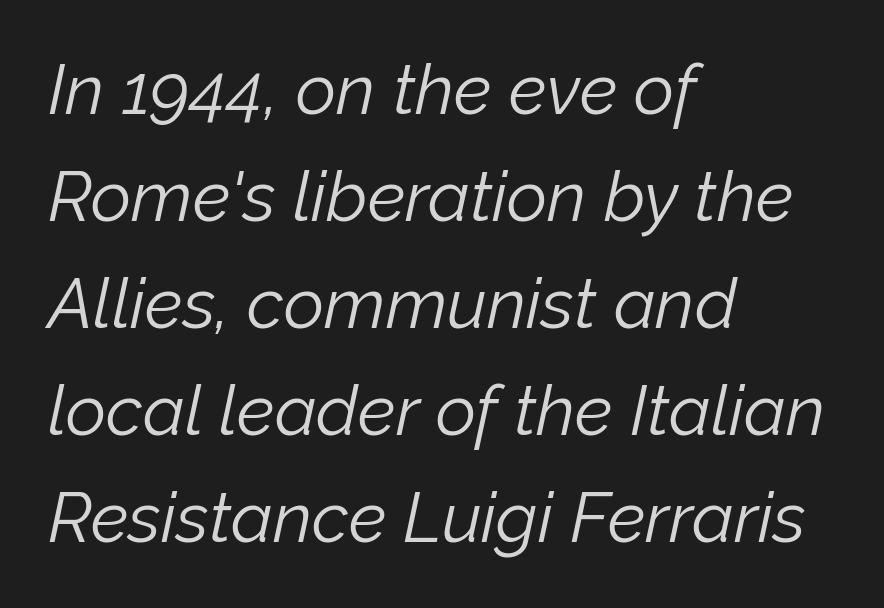
Q: Is the text bold? A: No.
Q: Is the text italic (slanted)? A: Yes, it leans right by about 12 degrees.
Q: Is the text underlined? A: No.
Q: How is the paragraph aligned? A: Left-aligned.
Q: Is the spacing between letters normal or unusually wide? A: Normal.
Q: Is the spacing between lines tight, normal or loose? A: Normal.
Q: Width (condensed, normal, or wide)? A: Normal.
Q: Stroke contrast? A: Low.
Q: x-height? A: Medium.
Q: Monospaced? A: No.
